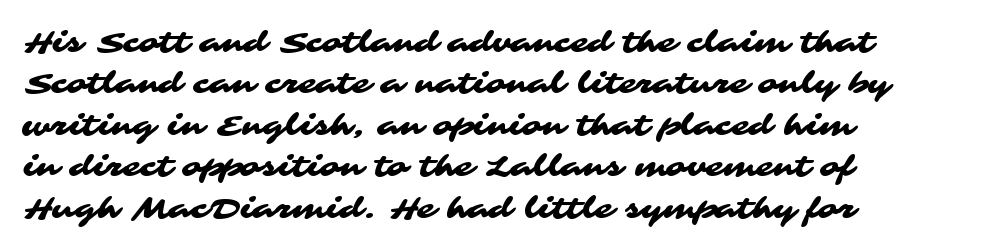
This sample uses a sans-serif face. Leading: standard. Caption: multi-line text, flush left, ragged right. Proportional: the letters do not fall into vertical columns. The letterforms sit shoulder to shoulder at normal distance.
